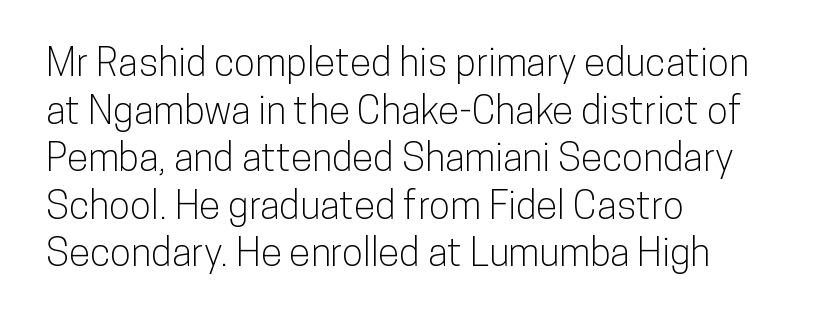
The image shows 39 px condensed sans-serif type, upright; set left-aligned, line spacing 1.22x, normal letter spacing, not underlined; low stroke contrast and a medium x-height.
